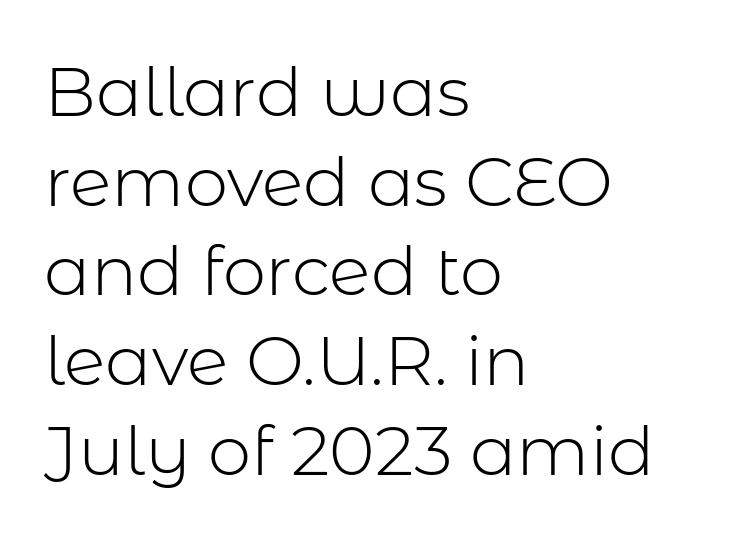
All the whitespace from short lines collects on the right. A typesetter would mark this as roman, not italic. The characters are drawn with everyday or finer stroke widths. Regarding serifs, this sample does without them. What stands out about the letter spacing? Nothing — it is the standard amount. The letters advance in unequal steps, a hallmark of proportional type.
